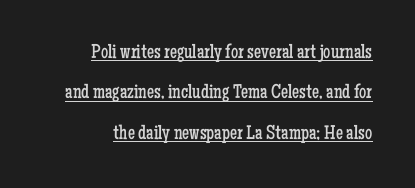
{"italic": "no", "bold": "no", "underline": "yes", "line_spacing": "loose", "line_spacing_ratio": 2.02, "letter_spacing": "normal", "letter_spacing_em": 0.0, "glyph_px": 20}
